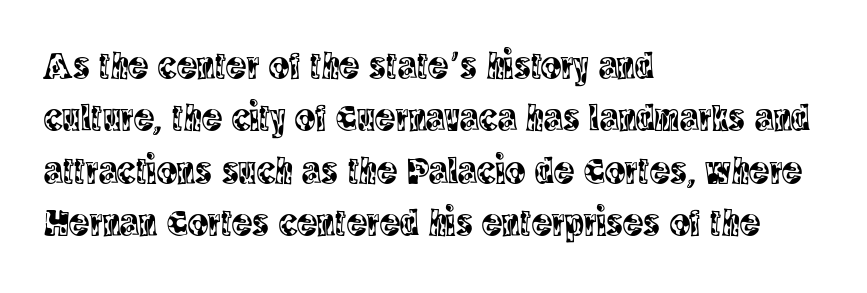
Q: Is the text italic (slanted)? A: No, it is upright.
Q: Is the typeface a serif or a sans-serif typeface? A: Serif.
Q: Is the text underlined? A: No.
Q: How is the paragraph aligned? A: Left-aligned.
Q: Is the spacing between letters normal or unusually wide? A: Normal.
Q: Is the spacing between lines tight, normal or loose? A: Normal.
Q: Width (condensed, normal, or wide)? A: Condensed.
Q: x-height? A: Large.
Q: Monospaced? A: No.
